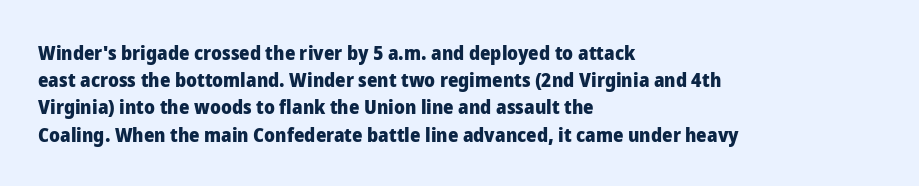
The image shows 20 px bold type, upright; set left-aligned, normal line spacing (1.36x), normal letter spacing, not underlined.
